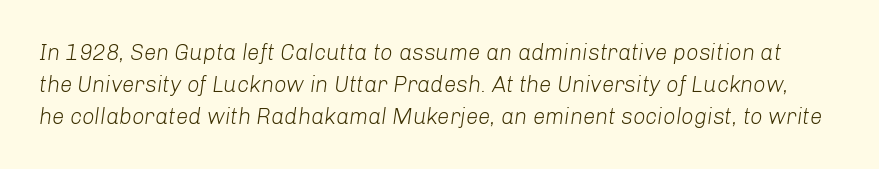
Heaviness? Minimal to ordinary, like unemphasized prose. Normally led — the rows are evenly, conventionally spaced. Plain, unruled lines of type. The passage shown has conventional tracking throughout. It's the slanting kind of type.
